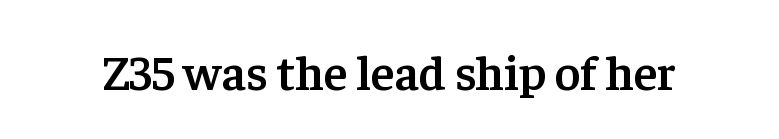
The image shows 49 px semibold serif type, upright; set normal letter spacing, not underlined; low stroke contrast and a medium x-height.
